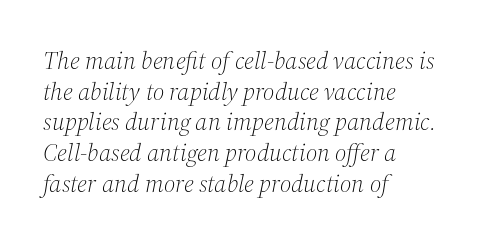
Q: Is the text bold? A: No.
Q: Is the text italic (slanted)? A: Yes, it leans right by about 12 degrees.
Q: Is the text underlined? A: No.
Q: How is the paragraph aligned? A: Left-aligned.
Q: Is the spacing between letters normal or unusually wide? A: Normal.
